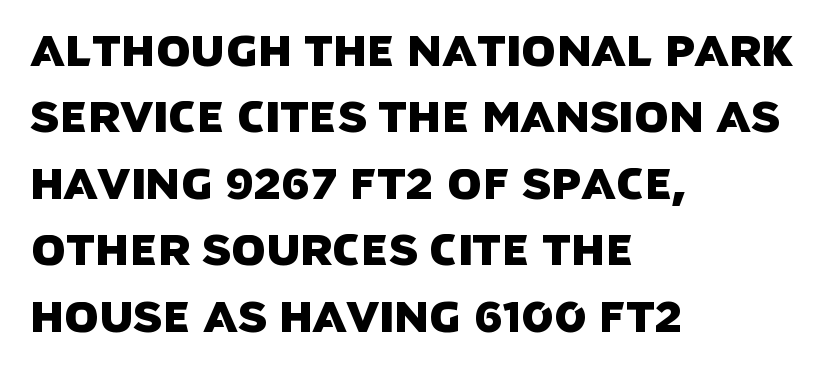
Q: Is the typeface a serif or a sans-serif typeface? A: Sans-serif.
Q: Is the text underlined? A: No.
Q: How is the paragraph aligned? A: Left-aligned.
Q: Is the spacing between letters normal or unusually wide? A: Normal.
Q: Is the spacing between lines tight, normal or loose? A: Normal.
Q: Width (condensed, normal, or wide)? A: Normal.
Q: Stroke contrast? A: Low.
Q: x-height? A: Large.
Q: Monospaced? A: No.
